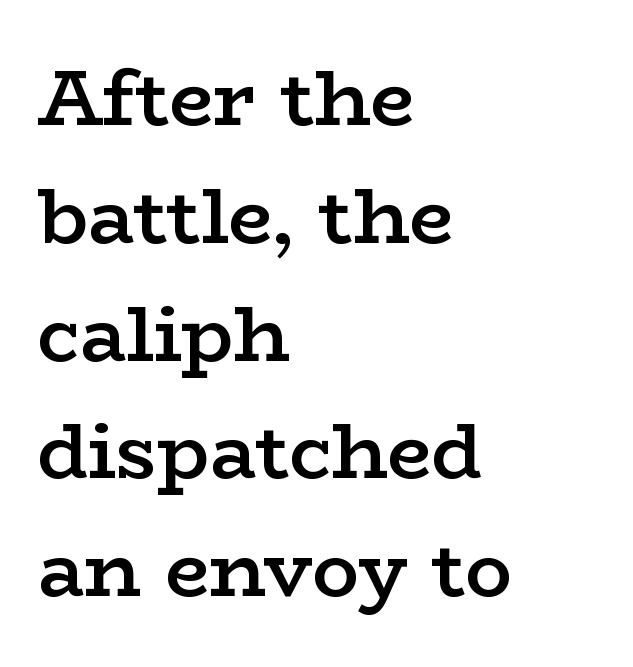
{"serif": "yes", "italic": "no", "bold": "semi", "weight": "semibold", "width": "wide", "stroke_contrast": "low", "x_height": "medium", "monospaced": "no", "underline": "no", "align": "left", "line_spacing": "normal", "line_spacing_ratio": 1.51, "letter_spacing": "normal", "letter_spacing_em": 0.0, "glyph_px": 78}
